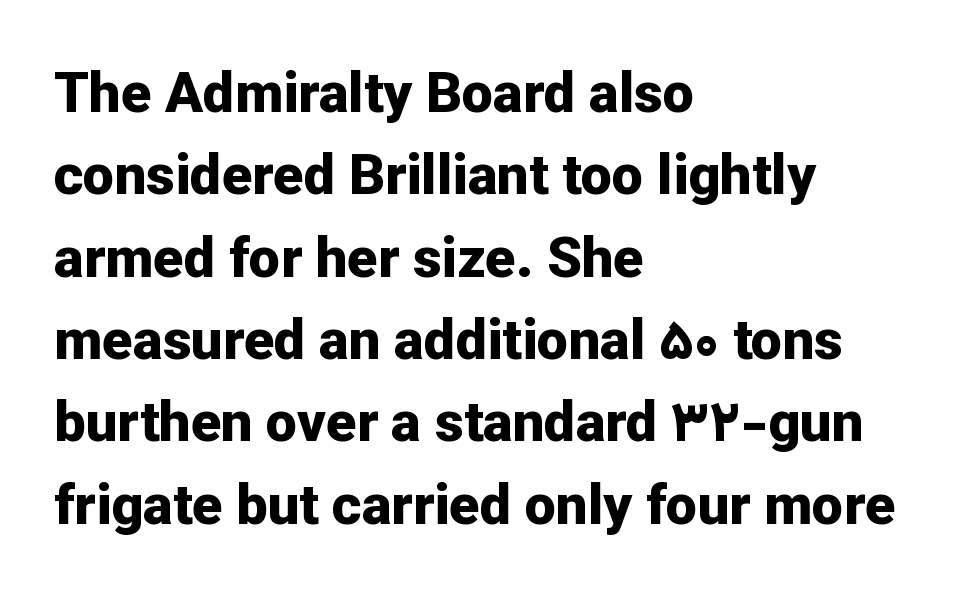
{"serif": "no", "italic": "no", "bold": "yes", "weight": "bold", "width": "normal", "stroke_contrast": "low", "x_height": "medium", "monospaced": "no", "underline": "no", "align": "left", "line_spacing": "normal", "line_spacing_ratio": 1.47, "letter_spacing": "normal", "letter_spacing_em": 0.0, "glyph_px": 56}
